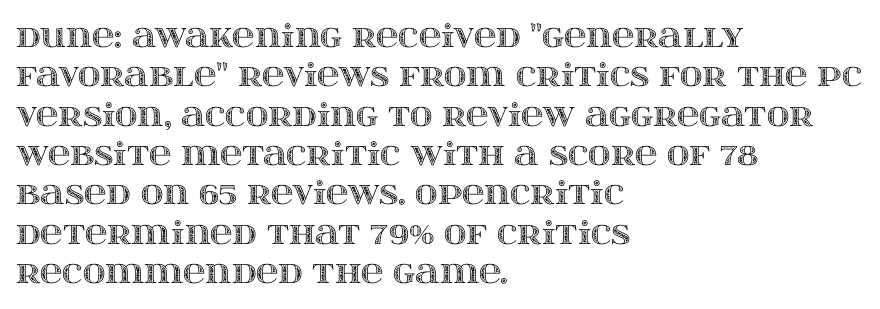
{"italic": "no", "width": "wide", "x_height": "large", "monospaced": "no", "underline": "no", "align": "left", "line_spacing": "normal", "line_spacing_ratio": 1.27, "letter_spacing": "normal", "letter_spacing_em": 0.0, "glyph_px": 31}
